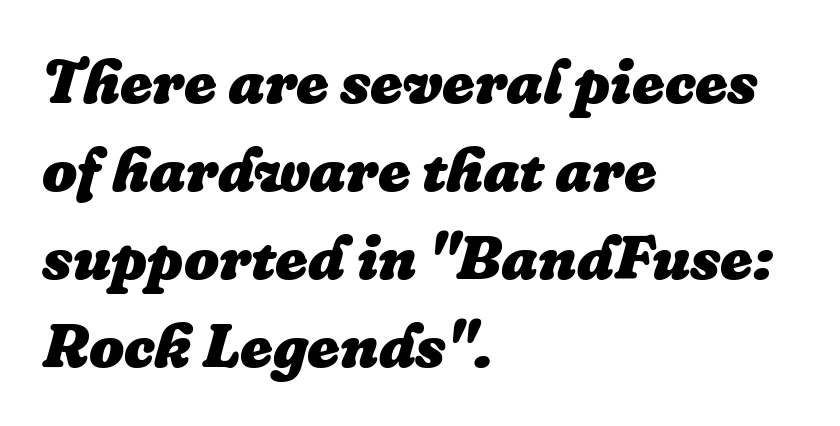
Q: Is the text bold? A: Yes.
Q: Is the text italic (slanted)? A: Yes, it leans right by about 16 degrees.
Q: Is the text underlined? A: No.
Q: How is the paragraph aligned? A: Left-aligned.
Q: Is the spacing between letters normal or unusually wide? A: Normal.
Q: Is the spacing between lines tight, normal or loose? A: Normal.
Q: Width (condensed, normal, or wide)? A: Normal.
Q: Stroke contrast? A: Low.
Q: x-height? A: Medium.
Q: Monospaced? A: No.
